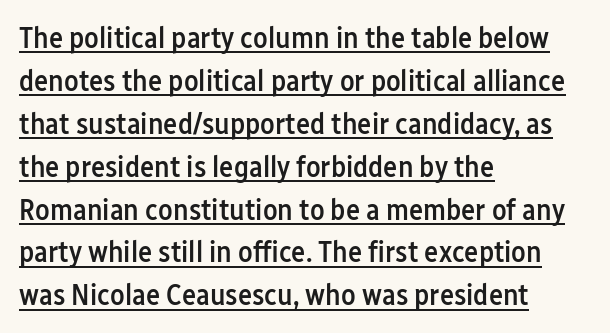
{"serif": "no", "italic": "no", "bold": "semi", "weight": "semibold", "width": "condensed", "stroke_contrast": "low", "x_height": "medium", "monospaced": "no", "underline": "yes", "align": "left", "line_spacing": "normal", "line_spacing_ratio": 1.43, "letter_spacing": "normal", "letter_spacing_em": 0.0, "glyph_px": 30}
